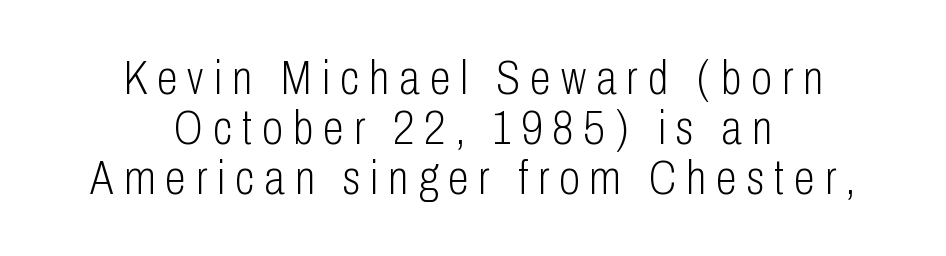
The image shows 48 px light, condensed sans-serif type, upright; set centered, tight line spacing (1.04x), unusually wide letter spacing (+0.21 em), not underlined; low stroke contrast and a medium x-height.
